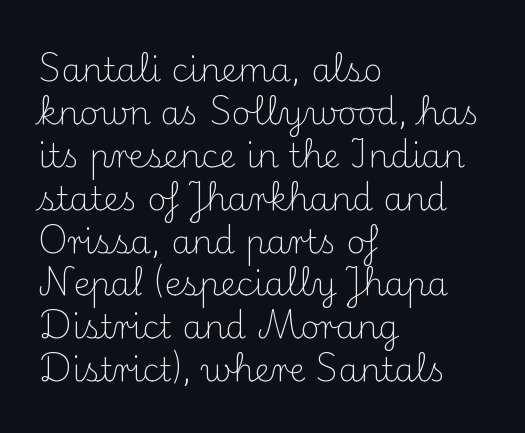
The image shows 33 px light serif type, upright; set left-aligned, normal line spacing (1.3x), normal letter spacing, not underlined; medium stroke contrast and a small x-height.
